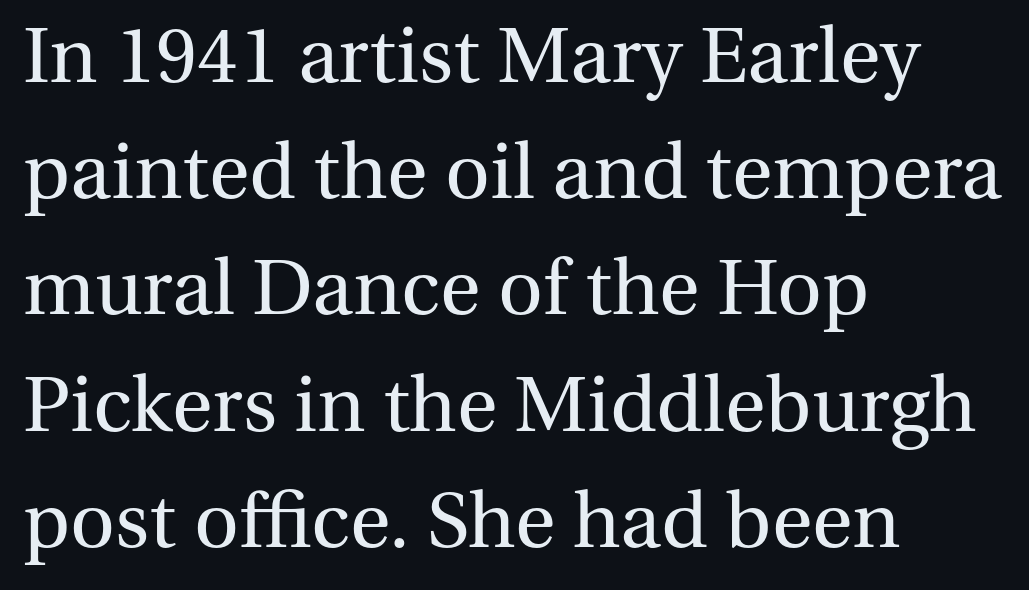
The image shows 78 px regular-weight serif type, upright; set left-aligned, normal line spacing (1.49x), normal letter spacing, not underlined; medium stroke contrast and a medium x-height.
